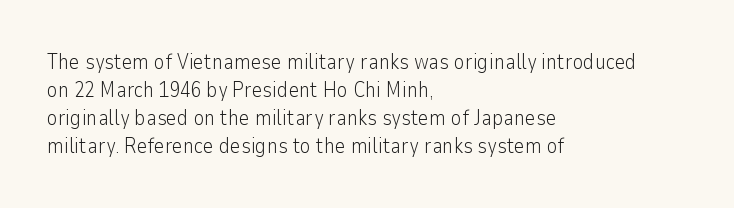
The image shows 21 px text type, upright; set left-aligned, normal line spacing (1.33x), normal letter spacing, not underlined.
